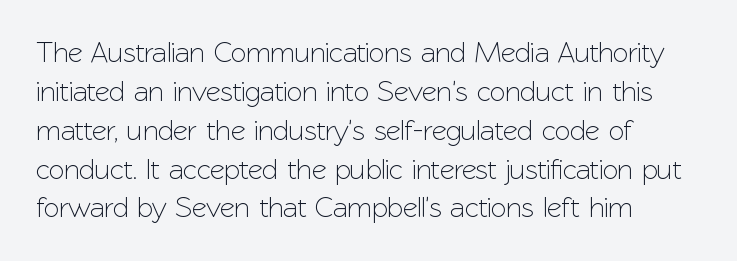
Q: Is the text italic (slanted)? A: No, it is upright.
Q: Is the typeface a serif or a sans-serif typeface? A: Sans-serif.
Q: Is the text underlined? A: No.
Q: How is the paragraph aligned? A: Left-aligned.
Q: Is the spacing between letters normal or unusually wide? A: Normal.
Q: Is the spacing between lines tight, normal or loose? A: Normal.
Q: Width (condensed, normal, or wide)? A: Normal.
Q: Stroke contrast? A: Low.
Q: x-height? A: Medium.
Q: Monospaced? A: No.
